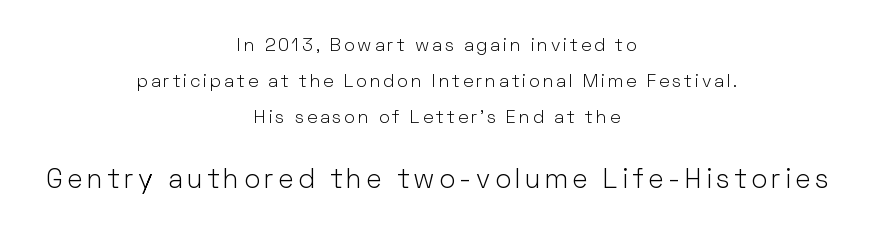
Q: Is the text bold? A: No.
Q: Is the text italic (slanted)? A: No, it is upright.
Q: Is the text underlined? A: No.
Q: How is the paragraph aligned? A: Centered.
Q: Is the spacing between lines tight, normal or loose? A: Loose.
Q: Which block of text is set in a larger size, the first (top) or the second (bottom)? A: The second (bottom) one.
